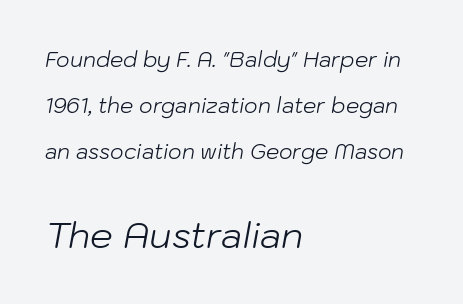
{"italic": "yes", "lean": "right", "slant_degrees": 10, "bold": "no", "weight": "light", "width": "normal", "stroke_contrast": "low", "x_height": "medium", "monospaced": "no", "underline": "no", "align": "left", "line_spacing": "loose", "line_spacing_ratio": 2.18, "letter_spacing": "normal", "letter_spacing_em": 0.0, "larger_block": "second", "size_ratio": 1.71, "glyph_px": 36}
